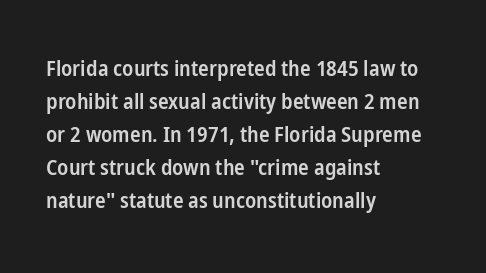
{"italic": "no", "bold": "semi", "underline": "no", "align": "left", "line_spacing": "normal", "line_spacing_ratio": 1.5, "letter_spacing": "normal", "letter_spacing_em": 0.0, "glyph_px": 22}
